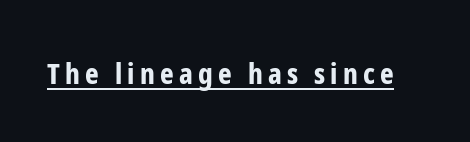
Q: Is the text bold? A: Yes.
Q: Is the text italic (slanted)? A: No, it is upright.
Q: Is the typeface a serif or a sans-serif typeface? A: Sans-serif.
Q: Is the text underlined? A: Yes.
Q: Width (condensed, normal, or wide)? A: Condensed.
Q: Stroke contrast? A: Low.
Q: x-height? A: Medium.
Q: Monospaced? A: No.
